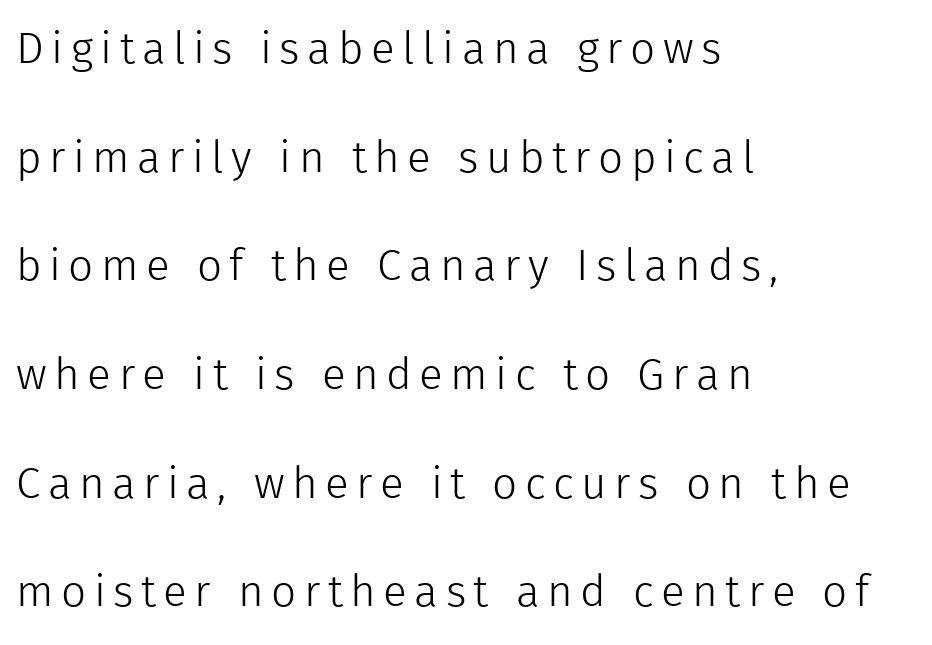
{"serif": "no", "italic": "no", "bold": "no", "weight": "light", "width": "normal", "x_height": "medium", "monospaced": "no", "underline": "no", "align": "left", "line_spacing": "loose", "line_spacing_ratio": 2.47, "glyph_px": 44}
